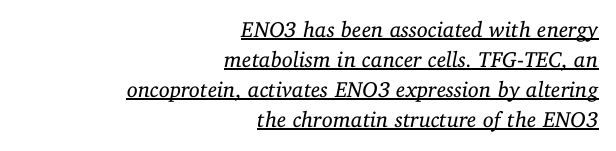
Q: Is the text bold? A: No.
Q: Is the text italic (slanted)? A: Yes, it leans right by about 11 degrees.
Q: Is the text underlined? A: Yes.
Q: How is the paragraph aligned? A: Right-aligned.
Q: Is the spacing between letters normal or unusually wide? A: Normal.
Q: Is the spacing between lines tight, normal or loose? A: Normal.
